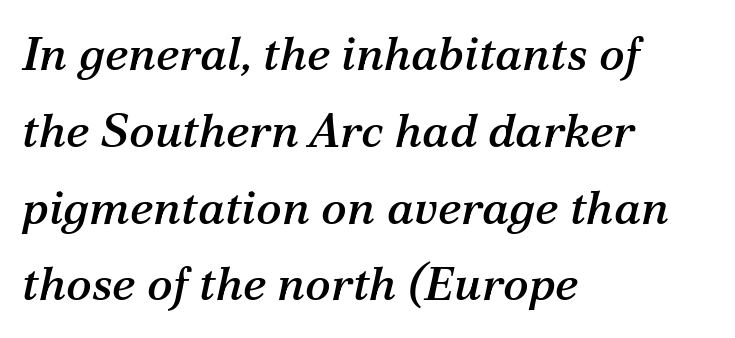
Q: Is the text italic (slanted)? A: Yes, it leans right by about 12 degrees.
Q: Is the typeface a serif or a sans-serif typeface? A: Serif.
Q: Is the text underlined? A: No.
Q: How is the paragraph aligned? A: Left-aligned.
Q: Is the spacing between letters normal or unusually wide? A: Normal.
Q: Is the spacing between lines tight, normal or loose? A: Normal.
Q: Width (condensed, normal, or wide)? A: Normal.
Q: Stroke contrast? A: Medium.
Q: x-height? A: Medium.
Q: Monospaced? A: No.
